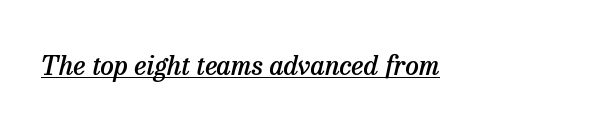
{"italic": "yes", "lean": "right", "slant_degrees": 13, "bold": "semi", "underline": "yes", "letter_spacing": "normal", "letter_spacing_em": 0.0, "glyph_px": 27}
